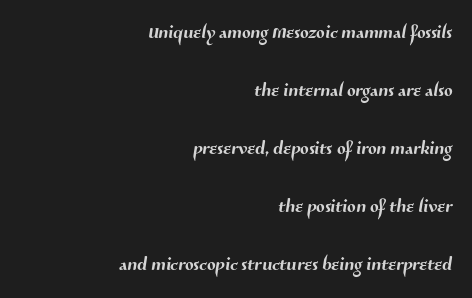
Horizontal alignment here is rightward, an uncommon choice for prose. The glyphs are unaccompanied by any horizontal stroke below them. Glyph-to-glyph distance matches everyday printed text. One glance says open: line gaps are wider than usual.
